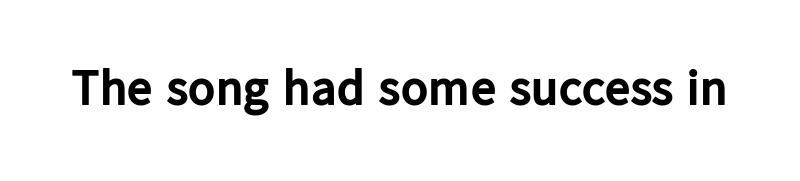
Q: Is the text bold? A: Yes.
Q: Is the text italic (slanted)? A: No, it is upright.
Q: Is the typeface a serif or a sans-serif typeface? A: Sans-serif.
Q: Is the text underlined? A: No.
Q: Is the spacing between letters normal or unusually wide? A: Normal.
Q: Width (condensed, normal, or wide)? A: Normal.
Q: Stroke contrast? A: Low.
Q: x-height? A: Medium.
Q: Monospaced? A: No.
